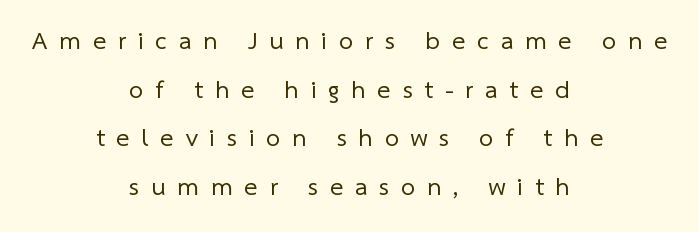
Q: Is the text bold? A: No.
Q: Is the text underlined? A: No.
Q: How is the paragraph aligned? A: Centered.
Q: Is the spacing between letters normal or unusually wide? A: Unusually wide.
Q: Is the spacing between lines tight, normal or loose? A: Loose.
